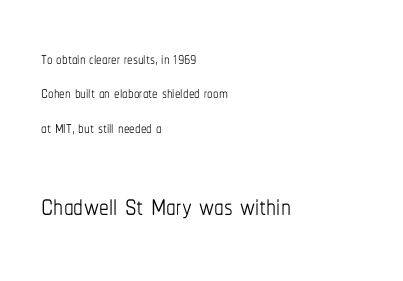
{"italic": "no", "bold": "no", "weight": "thin", "width": "condensed", "stroke_contrast": "low", "x_height": "medium", "monospaced": "no", "underline": "no", "align": "left", "line_spacing": "normal", "line_spacing_ratio": 1.56, "letter_spacing": "normal", "letter_spacing_em": 0.0, "larger_block": "second", "size_ratio": 1.77, "glyph_px": 39}
